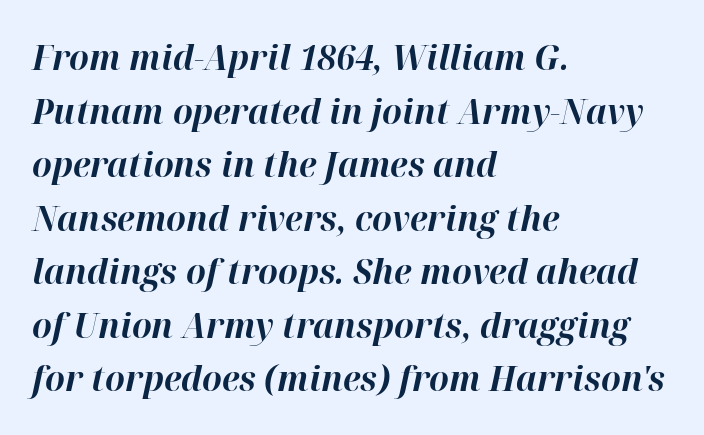
Q: Is the text bold? A: Yes.
Q: Is the text italic (slanted)? A: Yes, it leans right by about 12 degrees.
Q: Is the text underlined? A: No.
Q: How is the paragraph aligned? A: Left-aligned.
Q: Is the spacing between letters normal or unusually wide? A: Normal.
Q: Is the spacing between lines tight, normal or loose? A: Normal.
Q: Width (condensed, normal, or wide)? A: Normal.
Q: Stroke contrast? A: High.
Q: x-height? A: Medium.
Q: Monospaced? A: No.
